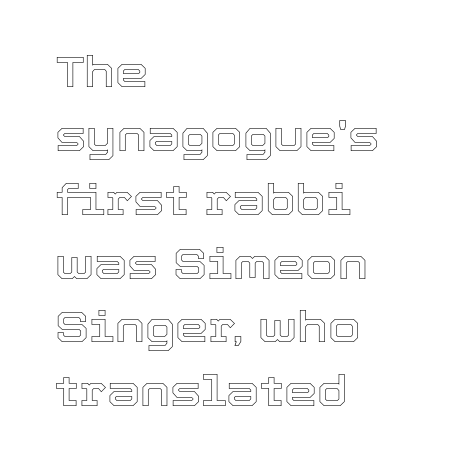
Baseline-to-baseline distance is the conventional proportion of letter height. Between one letter and the next there's only the usual sliver of space. The ragged edge is on the right, which tells us the setting is flush left. Underline: absent. Proportional: the letters do not fall into vertical columns. Characters remain perfectly vertical along every line.
